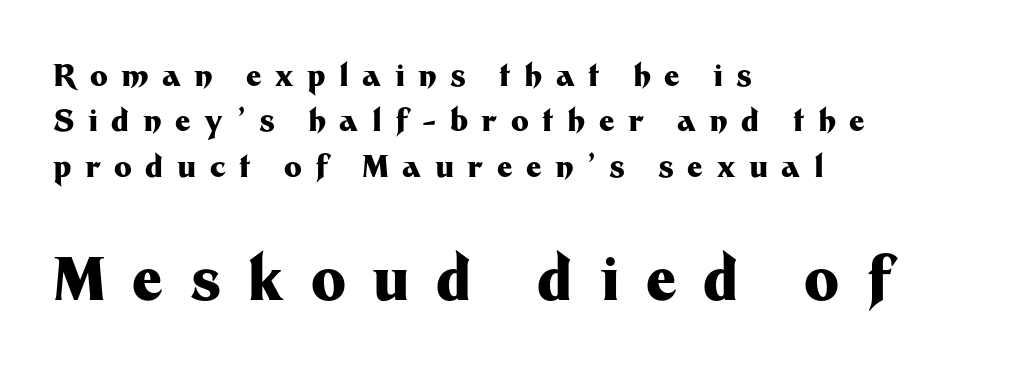
{"serif": "no", "italic": "no", "bold": "yes", "weight": "heavy", "width": "normal", "stroke_contrast": "medium", "x_height": "medium", "monospaced": "no", "underline": "no", "align": "left", "line_spacing": "normal", "line_spacing_ratio": 1.51, "letter_spacing": "wide", "letter_spacing_em": 0.45, "larger_block": "second", "size_ratio": 1.97, "glyph_px": 59}
